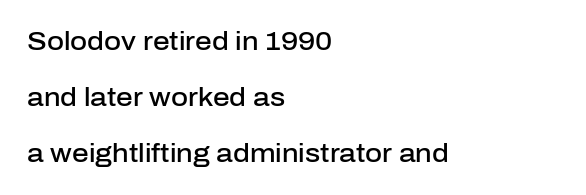
Caption: multi-line text, flush left, ragged right. The lettering holds an erect, upright posture throughout. Nothing unusual about the tracking: characters are spaced as the font intends. Summary of weight: moderately heavy, a semibold.
